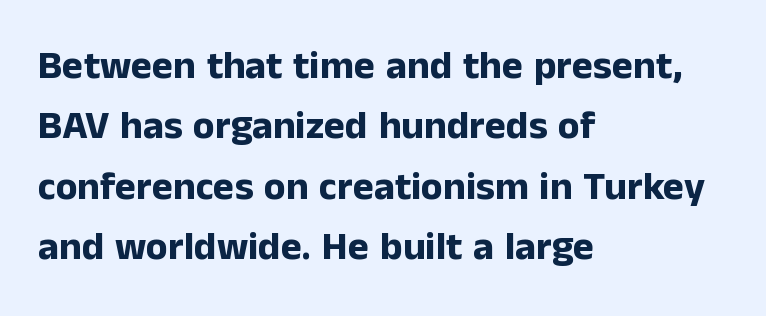
The image shows 40 px bold sans-serif type, upright; set left-aligned, normal line spacing (1.51x), normal letter spacing, not underlined; low stroke contrast and a medium x-height.
